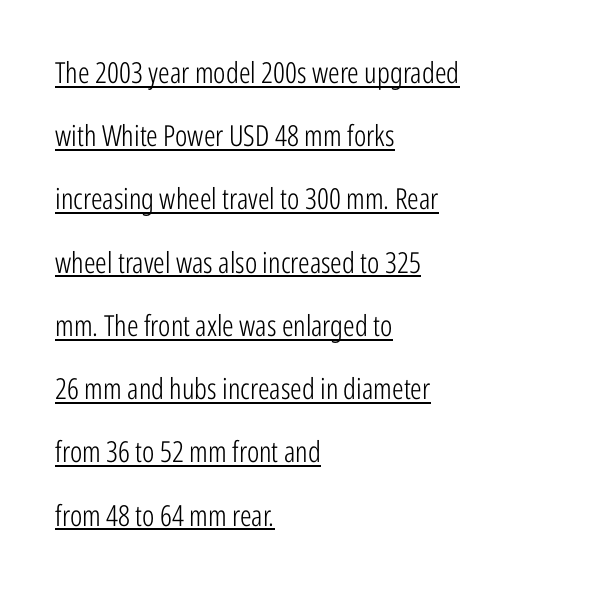
{"serif": "no", "italic": "no", "bold": "no", "weight": "light", "width": "condensed", "stroke_contrast": "low", "x_height": "medium", "monospaced": "no", "underline": "yes", "align": "left", "line_spacing": "loose", "line_spacing_ratio": 2.18, "letter_spacing": "normal", "letter_spacing_em": 0.0, "glyph_px": 29}
